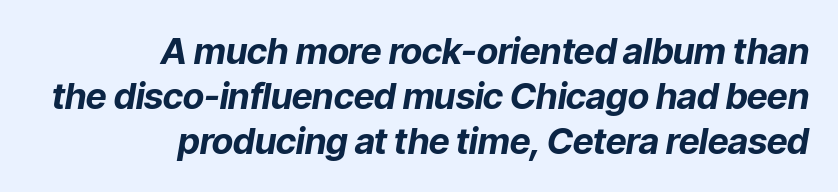
Compared with a flush-left layout, this one pins lines to the opposite, right side. The face used here is rendered with its standard letterfit. Heavy, bold letterforms. The passage shown is typed in a proportional face where columns would drift. If you measured baseline to baseline, you'd find a middling distance.
